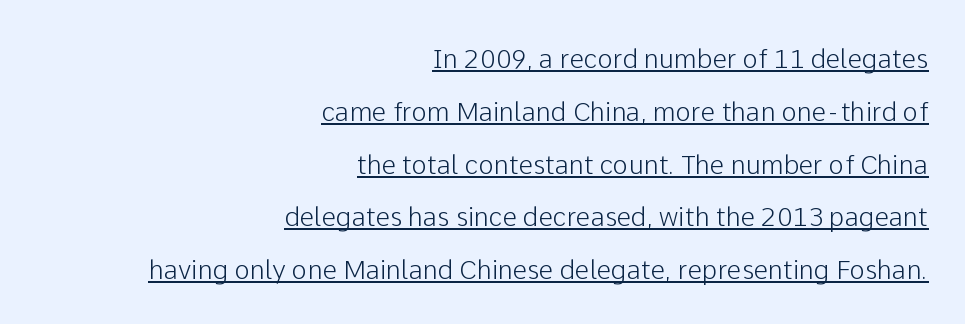
Q: Is the text italic (slanted)? A: No, it is upright.
Q: Is the text underlined? A: Yes.
Q: How is the paragraph aligned? A: Right-aligned.
Q: Is the spacing between letters normal or unusually wide? A: Normal.
Q: Is the spacing between lines tight, normal or loose? A: Loose.
